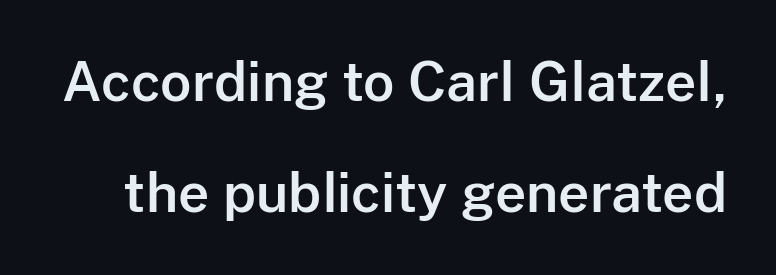
{"serif": "no", "italic": "no", "width": "normal", "stroke_contrast": "low", "x_height": "medium", "monospaced": "no", "underline": "no", "line_spacing": "loose", "line_spacing_ratio": 2.06, "letter_spacing": "normal", "letter_spacing_em": 0.0, "glyph_px": 54}
